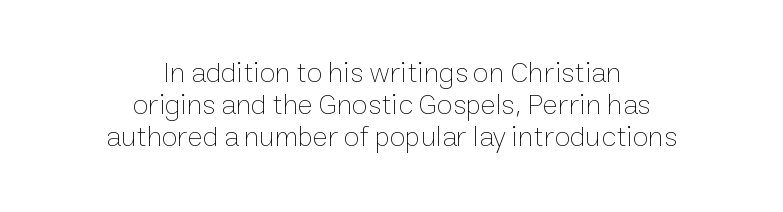
The letterforms sit shoulder to shoulder at normal distance. The paragraph has two soft edges and a firm central axis. This rendering features lettering with no underline. Is this a heavy cut? Hardly; it is regular or lighter.
